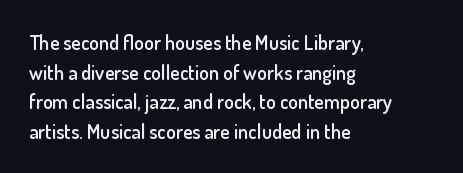
The image shows 20 px text type, upright; set left-aligned, normal line spacing (1.48x), normal letter spacing, not underlined.
